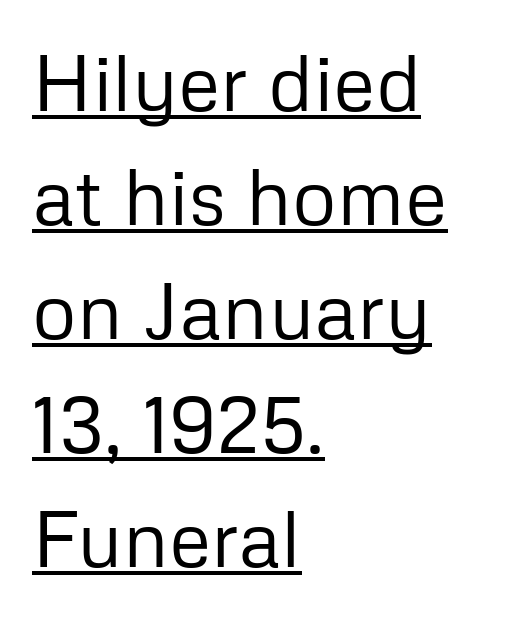
Q: Is the text bold? A: No.
Q: Is the text italic (slanted)? A: No, it is upright.
Q: Is the typeface a serif or a sans-serif typeface? A: Sans-serif.
Q: Is the text underlined? A: Yes.
Q: How is the paragraph aligned? A: Left-aligned.
Q: Is the spacing between letters normal or unusually wide? A: Normal.
Q: Is the spacing between lines tight, normal or loose? A: Normal.
Q: Width (condensed, normal, or wide)? A: Normal.
Q: Stroke contrast? A: Low.
Q: x-height? A: Medium.
Q: Monospaced? A: No.
